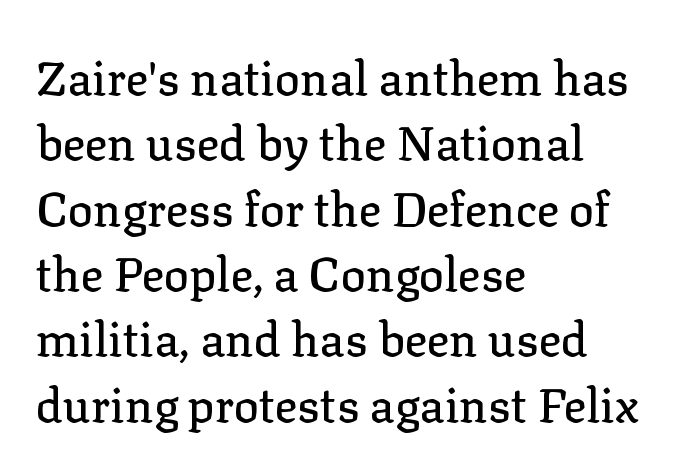
{"serif": "yes", "italic": "no", "width": "normal", "stroke_contrast": "low", "x_height": "medium", "monospaced": "no", "underline": "no", "align": "left", "line_spacing": "normal", "line_spacing_ratio": 1.39, "letter_spacing": "normal", "letter_spacing_em": 0.0, "glyph_px": 47}
